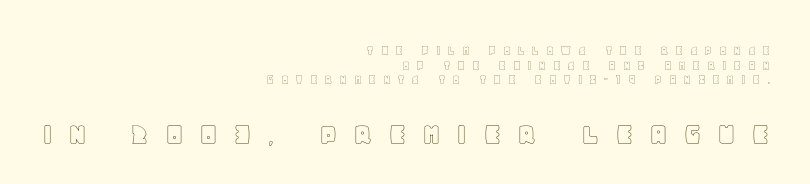
{"italic": "no", "width": "normal", "x_height": "large", "monospaced": "no", "underline": "no", "align": "right", "line_spacing": "tight", "line_spacing_ratio": 1.05, "letter_spacing": "wide", "letter_spacing_em": 0.46, "larger_block": "second", "size_ratio": 2.36, "glyph_px": 33}
